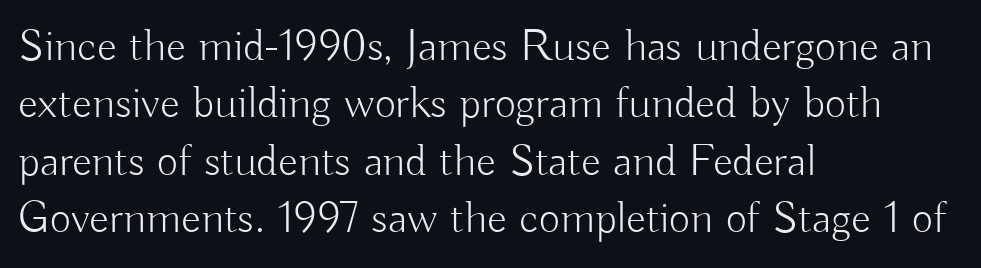
The image shows 46 px light sans-serif type, upright; set left-aligned, normal line spacing (1.25x), normal letter spacing, not underlined; low stroke contrast and a small x-height.
